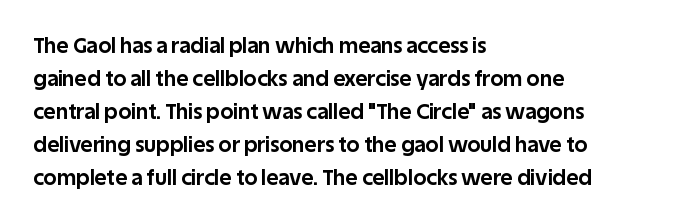
{"italic": "no", "bold": "yes", "underline": "no", "align": "left", "line_spacing": "normal", "line_spacing_ratio": 1.57, "letter_spacing": "normal", "letter_spacing_em": 0.0, "glyph_px": 21}
